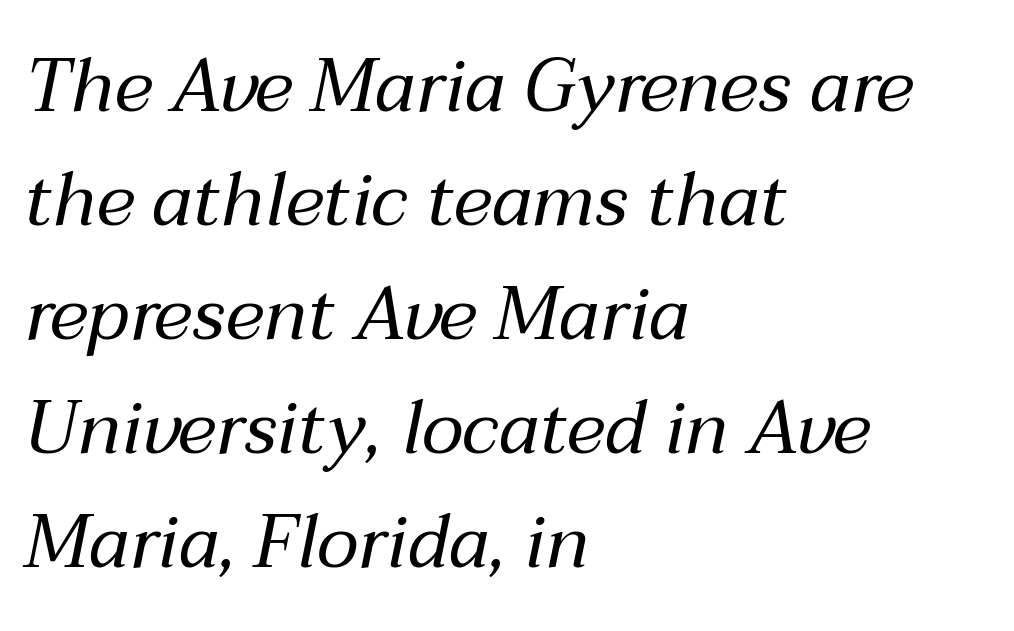
Q: Is the text bold? A: No.
Q: Is the text italic (slanted)? A: Yes, it leans right by about 12 degrees.
Q: Is the text underlined? A: No.
Q: How is the paragraph aligned? A: Left-aligned.
Q: Is the spacing between letters normal or unusually wide? A: Normal.
Q: Is the spacing between lines tight, normal or loose? A: Normal.
Q: Width (condensed, normal, or wide)? A: Normal.
Q: Stroke contrast? A: Medium.
Q: x-height? A: Medium.
Q: Monospaced? A: No.
